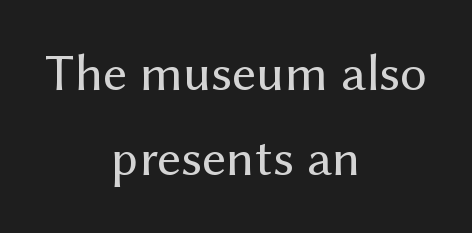
This sample has the flowing, uneven cadence of proportional lettering. Does extra space separate the letters? No, they use regular spacing. The zone under the glyphs is completely vacant. Serif or sans? Sans — the stroke terminals are bare.
